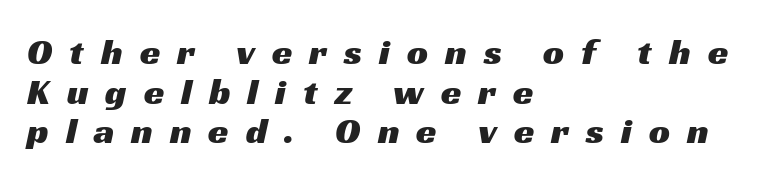
Q: Is the typeface a serif or a sans-serif typeface? A: Sans-serif.
Q: Is the text underlined? A: No.
Q: How is the paragraph aligned? A: Left-aligned.
Q: Is the spacing between letters normal or unusually wide? A: Unusually wide.
Q: Is the spacing between lines tight, normal or loose? A: Tight.
Q: Width (condensed, normal, or wide)? A: Wide.
Q: Stroke contrast? A: Medium.
Q: x-height? A: Medium.
Q: Monospaced? A: No.
